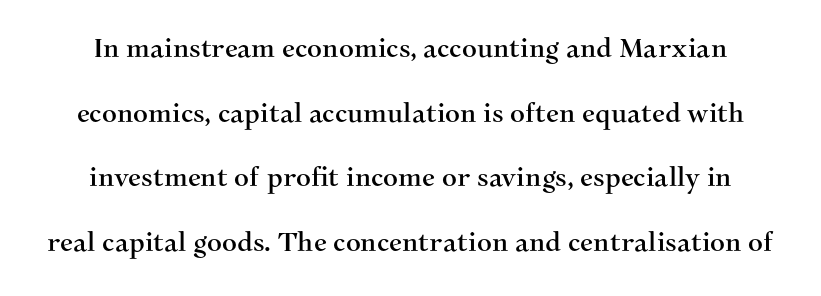
Q: Is the text italic (slanted)? A: No, it is upright.
Q: Is the text underlined? A: No.
Q: Is the spacing between letters normal or unusually wide? A: Normal.
Q: Is the spacing between lines tight, normal or loose? A: Loose.
